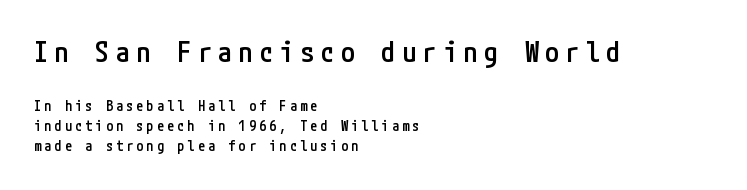
These lines stack with their left ends in a neat column. Posture: straight, roman, zero tilt. What weight is shown? A semibold, between regular and bold. Lines of text with bare space underneath. Someone cranked the tracking dial way up on this one.
